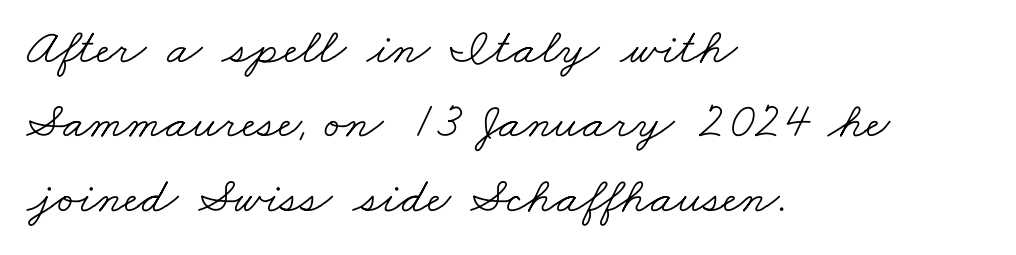
Each line starts at the same left margin while the right side varies. In terms of leading, this rendering sits right in the middle. Look at the tracking — it's just the regular setting, nothing added. Underlining? Definitely not there. Examine the stroke ends and you'll spot serifs. The weight would be labelled regular, book, light, or lighter still.
